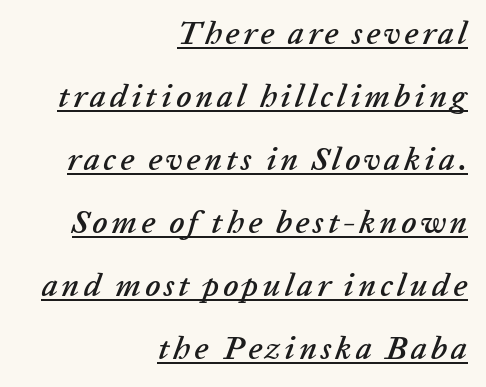
The glyphs look as if they've been sheared to an angle. A typographer would call this underscored text. Every row of glyphs terminates at an identical x-position on the right. Does the leading feel generous? Absolutely, it's lavish. The passage shown is typed in a proportional face where columns would drift.
